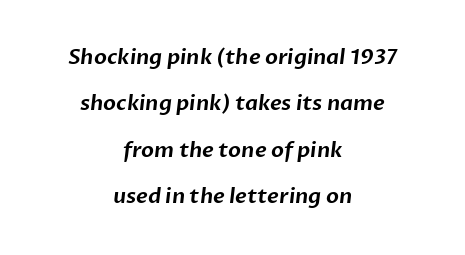
Q: Is the text underlined? A: No.
Q: How is the paragraph aligned? A: Centered.
Q: Is the spacing between letters normal or unusually wide? A: Normal.
Q: Is the spacing between lines tight, normal or loose? A: Loose.
